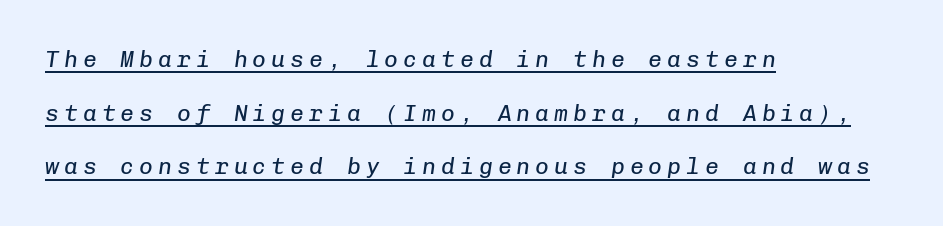
Q: Is the text bold? A: No.
Q: Is the text italic (slanted)? A: Yes, it leans right by about 8 degrees.
Q: Is the text underlined? A: Yes.
Q: How is the paragraph aligned? A: Left-aligned.
Q: Is the spacing between letters normal or unusually wide? A: Unusually wide.
Q: Is the spacing between lines tight, normal or loose? A: Loose.
